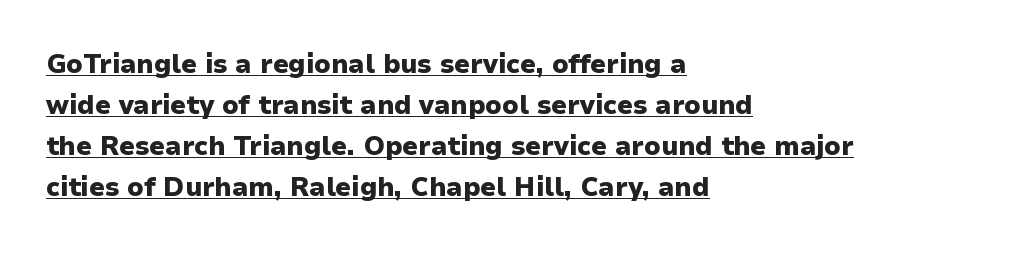
Q: Is the text bold? A: Yes.
Q: Is the text italic (slanted)? A: No, it is upright.
Q: Is the text underlined? A: Yes.
Q: How is the paragraph aligned? A: Left-aligned.
Q: Is the spacing between letters normal or unusually wide? A: Normal.
Q: Is the spacing between lines tight, normal or loose? A: Normal.
